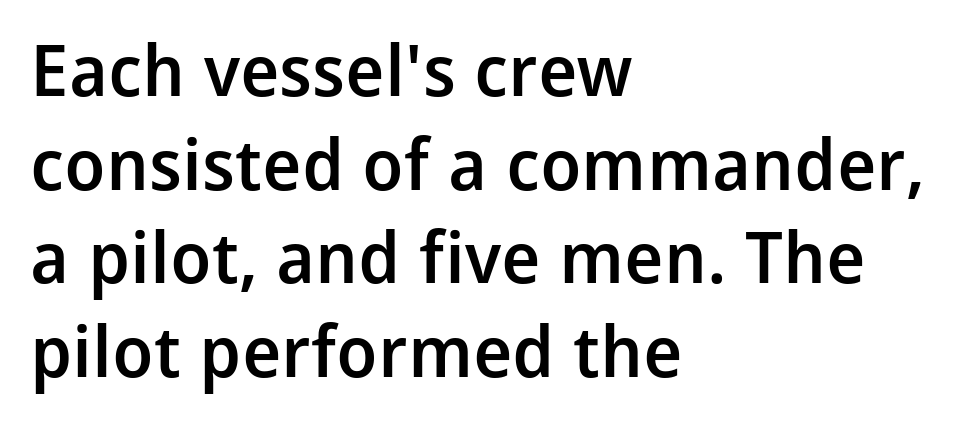
{"serif": "no", "italic": "no", "bold": "semi", "weight": "semibold", "width": "normal", "stroke_contrast": "low", "x_height": "medium", "monospaced": "no", "underline": "no", "align": "left", "line_spacing": "normal", "line_spacing_ratio": 1.32, "letter_spacing": "normal", "letter_spacing_em": 0.0, "glyph_px": 71}
